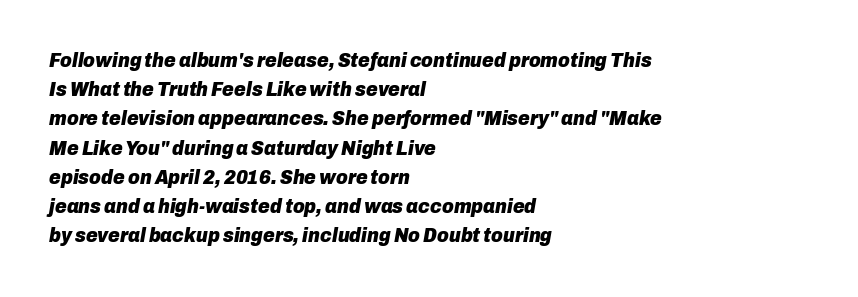
The image shows 20 px bold type, italic (leaning right); set left-aligned, normal line spacing (1.46x), normal letter spacing, not underlined.
